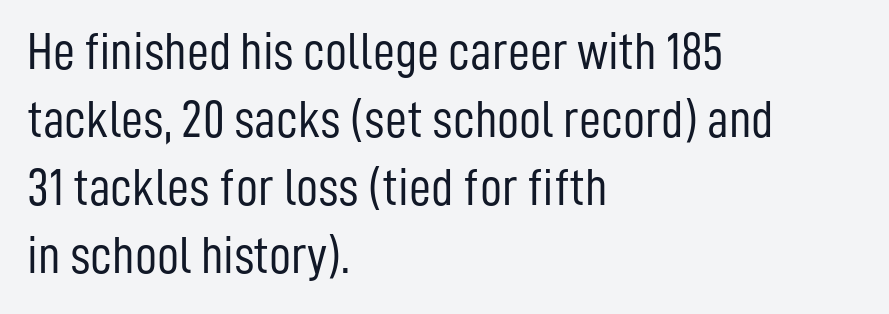
Unlike italic type, these characters show no tilt at all. The area under the type is left untouched. Words appear dense and cohesive because spacing is normal. The typesetting does not lean heavy: it is not bold. Think of a printed novel: that variable character pitch is what you see here. Short and long lines alike share a common starting point at left.
